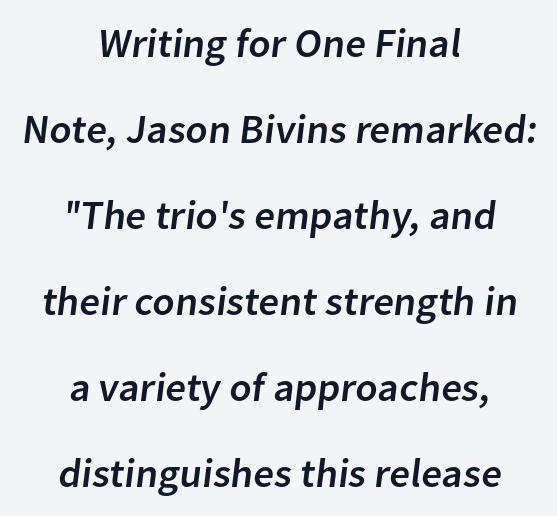
The image shows 41 px sans-serif type; set centered, loose line spacing (2.1x), normal letter spacing, not underlined; low stroke contrast and a medium x-height.
